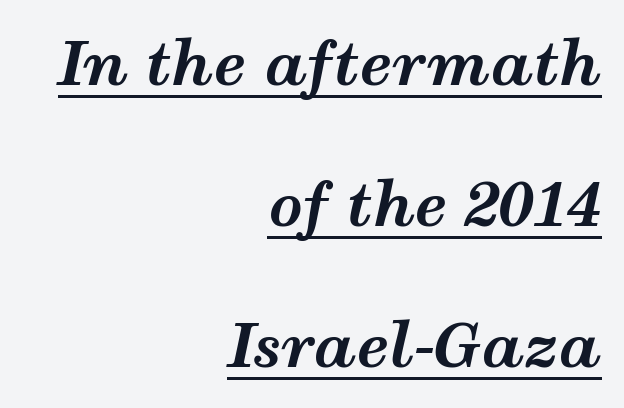
The image shows 60 px bold, wide type, italic (leaning right); set right-aligned, loose line spacing (2.35x), normal letter spacing, underlined; medium stroke contrast and a medium x-height.
